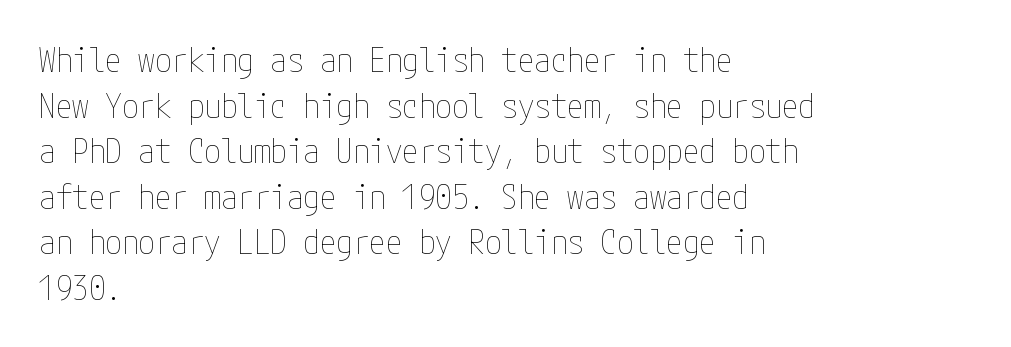
The image shows 33 px thin, condensed type, upright; set left-aligned, normal line spacing (1.38x), normal letter spacing, not underlined; low stroke contrast and a medium x-height.
